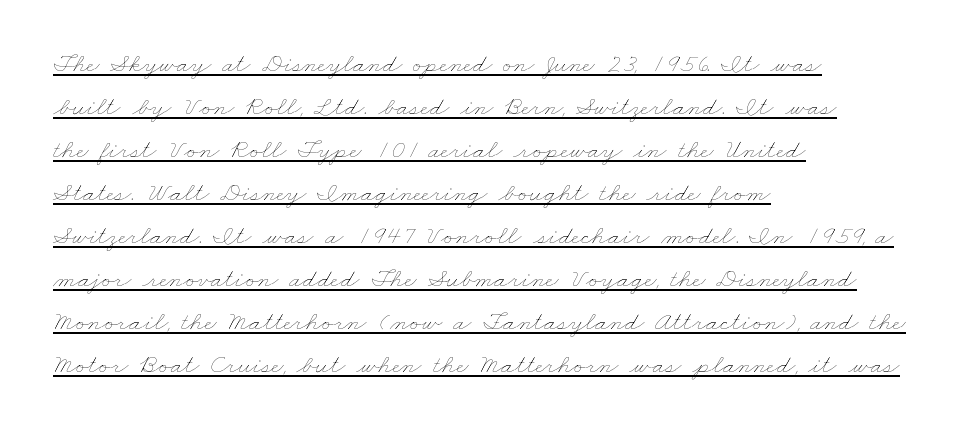
Q: Is the text bold? A: No.
Q: Is the text underlined? A: Yes.
Q: How is the paragraph aligned? A: Left-aligned.
Q: Is the spacing between letters normal or unusually wide? A: Normal.
Q: Is the spacing between lines tight, normal or loose? A: Normal.
